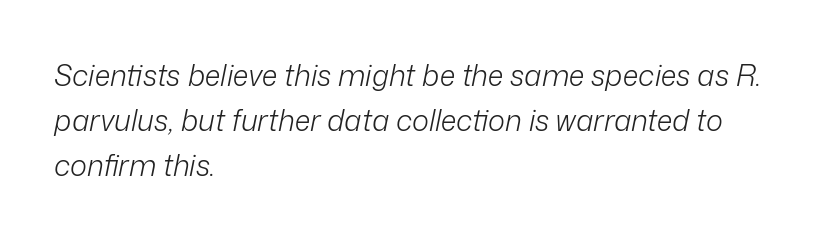
Q: Is the text bold? A: No.
Q: Is the text italic (slanted)? A: Yes, it leans right by about 12 degrees.
Q: Is the text underlined? A: No.
Q: How is the paragraph aligned? A: Left-aligned.
Q: Is the spacing between letters normal or unusually wide? A: Normal.
Q: Is the spacing between lines tight, normal or loose? A: Normal.
Q: Width (condensed, normal, or wide)? A: Normal.
Q: Stroke contrast? A: Low.
Q: x-height? A: Medium.
Q: Monospaced? A: No.
